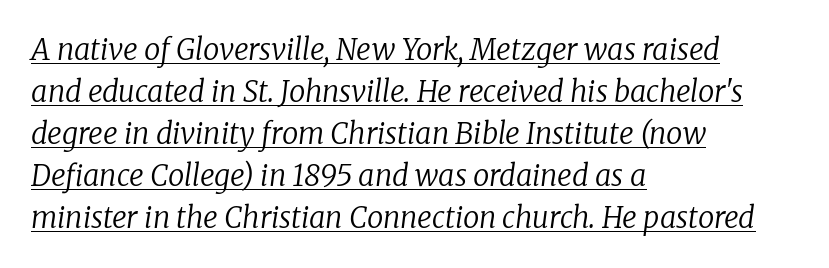
Is there much room between lines? A standard amount, neither cramped nor airy. Emphasis-style slanted type is in use. The rendered words wear a rule along their underside. Yep, those are serifs on the letters. A light-to-regular cut is what we see here.
